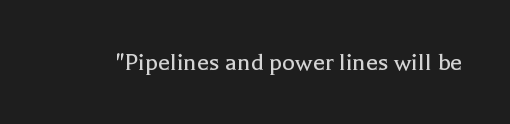
{"italic": "no", "bold": "no", "underline": "no", "letter_spacing": "normal", "letter_spacing_em": 0.0, "glyph_px": 27}
